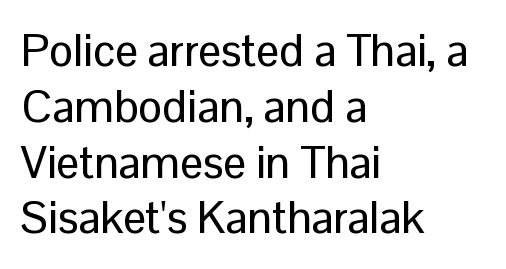
{"serif": "no", "italic": "no", "width": "normal", "stroke_contrast": "low", "x_height": "medium", "monospaced": "no", "underline": "no", "align": "left", "line_spacing_ratio": 1.24, "letter_spacing": "normal", "letter_spacing_em": 0.0, "glyph_px": 45}
